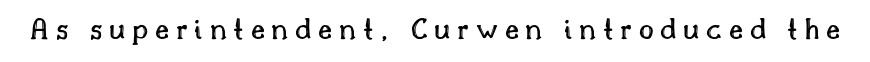
{"italic": "no", "width": "normal", "x_height": "small", "monospaced": "no", "underline": "no", "letter_spacing": "wide", "letter_spacing_em": 0.21, "glyph_px": 32}
